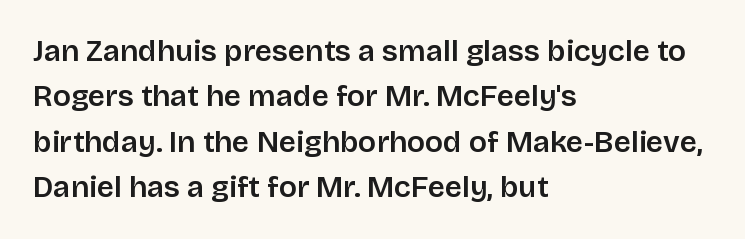
{"serif": "no", "italic": "no", "width": "normal", "stroke_contrast": "low", "x_height": "large", "monospaced": "no", "underline": "no", "align": "left", "line_spacing": "normal", "line_spacing_ratio": 1.51, "letter_spacing": "normal", "letter_spacing_em": 0.0, "glyph_px": 30}
